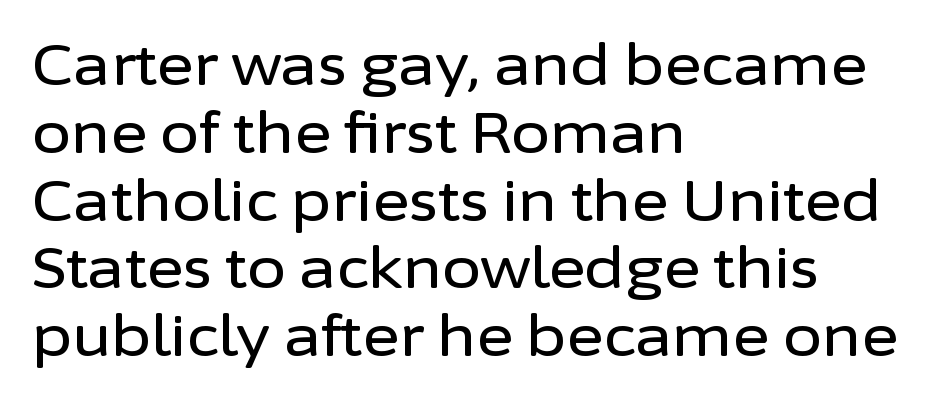
{"serif": "no", "italic": "no", "width": "normal", "stroke_contrast": "low", "x_height": "medium", "monospaced": "no", "underline": "no", "align": "left", "line_spacing_ratio": 1.21, "letter_spacing": "normal", "letter_spacing_em": 0.0, "glyph_px": 56}
